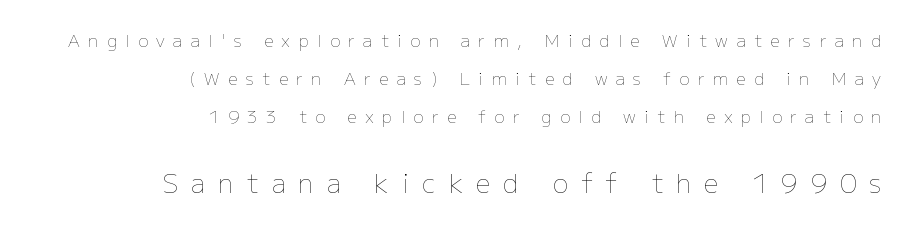
{"italic": "no", "bold": "no", "underline": "no", "align": "right", "line_spacing": "loose", "line_spacing_ratio": 2.24, "letter_spacing": "wide", "letter_spacing_em": 0.5, "larger_block": "second", "size_ratio": 1.53, "glyph_px": 26}
